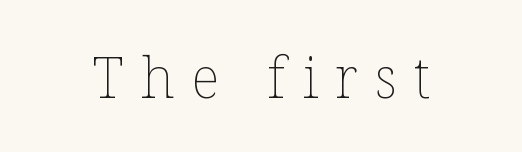
Words appear elongated and porous because spacing is wide. Is this a fixed-width face? No — the glyphs have proportional, varying widths. The weight would be labelled regular, book, light, or lighter still. Plain, unruled lines of type. These lines were composed using upright roman letters.
